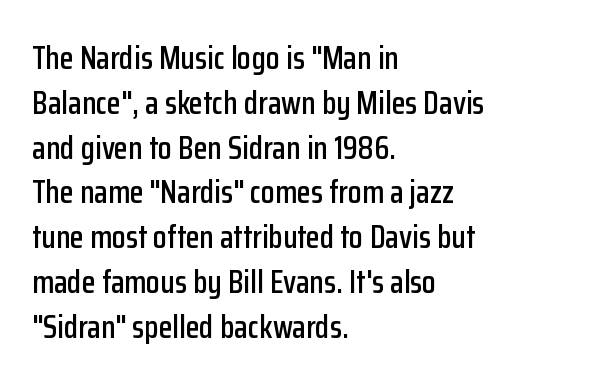
Each letter's strokes conclude bluntly, with no projecting serifs. The rendering uses natural spacing where letterforms have individual widths. All the whitespace from short lines collects on the right. Normally led — the rows are evenly, conventionally spaced. The string is rendered with underlining switched off.
